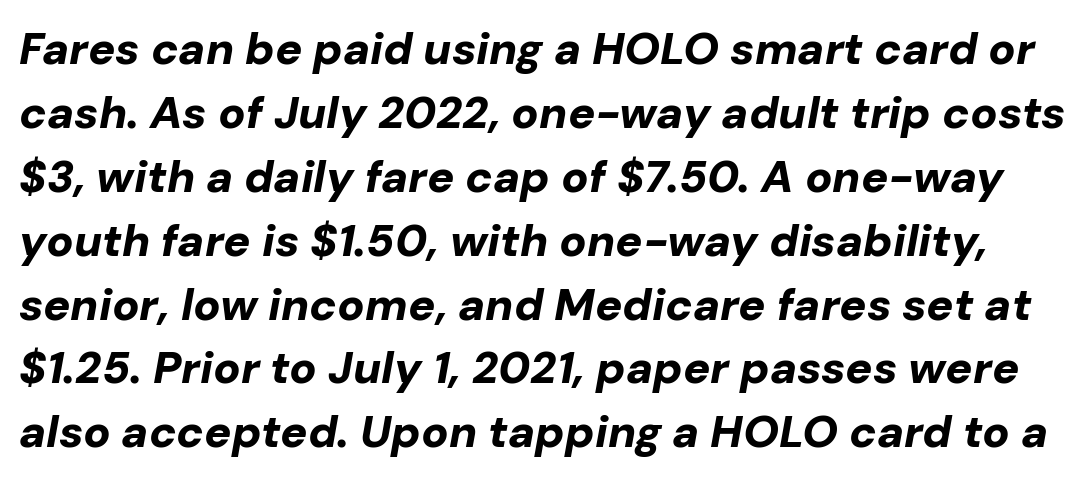
Q: Is the text bold? A: Yes.
Q: Is the text italic (slanted)? A: Yes, it leans right by about 10 degrees.
Q: Is the text underlined? A: No.
Q: Is the spacing between letters normal or unusually wide? A: Normal.
Q: Is the spacing between lines tight, normal or loose? A: Normal.
Q: Width (condensed, normal, or wide)? A: Normal.
Q: Stroke contrast? A: Low.
Q: x-height? A: Medium.
Q: Monospaced? A: No.
